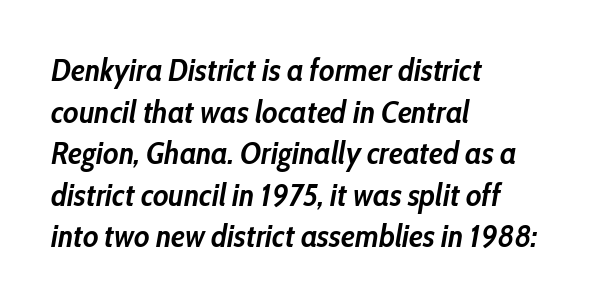
Q: Is the text bold? A: Yes.
Q: Is the text italic (slanted)? A: Yes, it leans right by about 10 degrees.
Q: Is the text underlined? A: No.
Q: How is the paragraph aligned? A: Left-aligned.
Q: Is the spacing between letters normal or unusually wide? A: Normal.
Q: Is the spacing between lines tight, normal or loose? A: Normal.
Q: Width (condensed, normal, or wide)? A: Condensed.
Q: Stroke contrast? A: Low.
Q: x-height? A: Medium.
Q: Monospaced? A: No.
